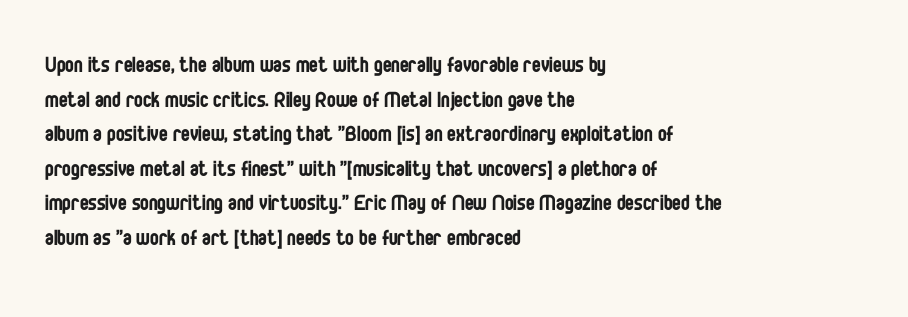
No chunkiness to these letters — they're not bold. A classic flush-left, rag-right setting is used for this passage. One glance says typical: line gaps are just what's usual. The letters sit at their default tracking, neither squeezed nor spread.
